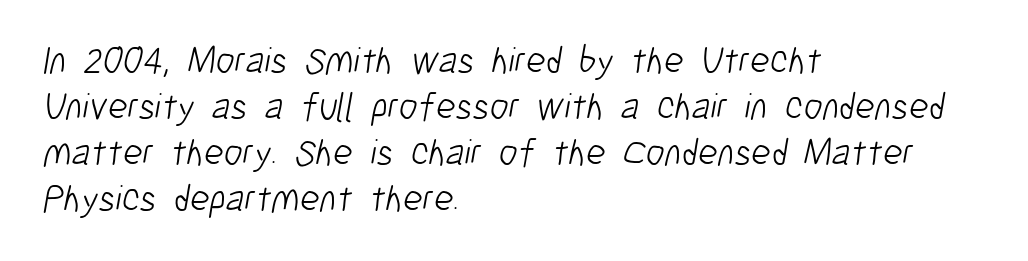
The image shows 38 px light, condensed sans-serif type; set left-aligned, line spacing 1.21x, normal letter spacing, not underlined; low stroke contrast and a medium x-height.
